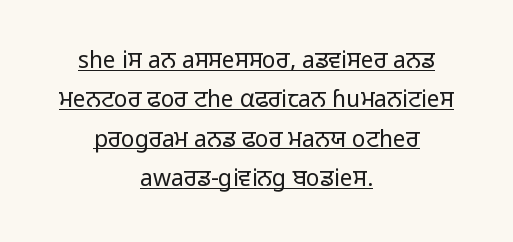
The image shows 23 px text type, upright; set centered, line spacing 1.71x, normal letter spacing, underlined.
